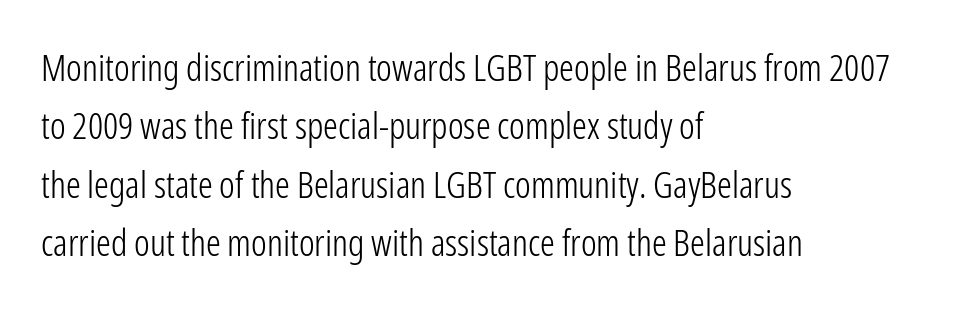
The image shows 37 px light, condensed sans-serif type, upright; set left-aligned, normal line spacing (1.58x), normal letter spacing, not underlined; low stroke contrast and a medium x-height.
